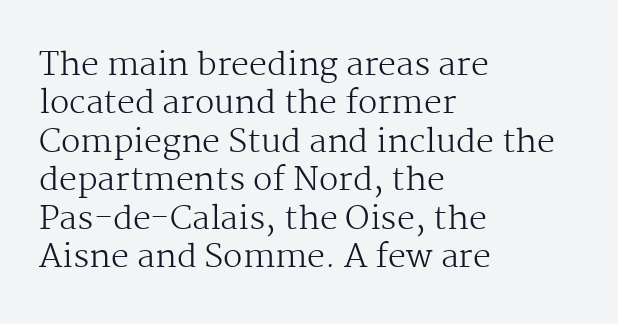
Does the copy run flush right? No — it runs flush left. Characters follow at the spacing the type designer built in. Vertical strokes here are truly vertical. Proportional: the letters do not fall into vertical columns.
